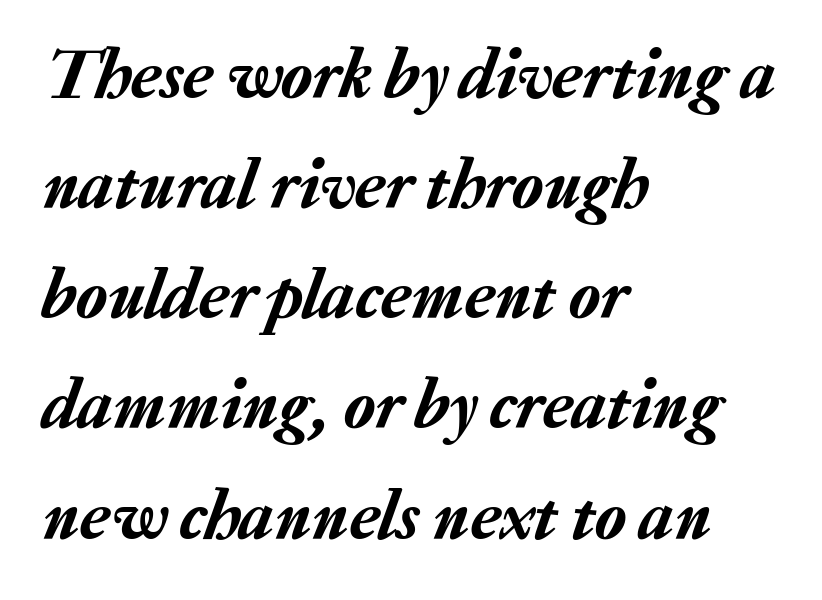
The image shows 72 px text type, italic (leaning right); set left-aligned, normal line spacing (1.53x), normal letter spacing, not underlined; low stroke contrast and a medium x-height.
